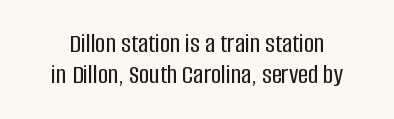
The image shows 28 px condensed sans-serif type, upright; set tight line spacing (1.11x), normal letter spacing, not underlined; low stroke contrast and a large x-height.
